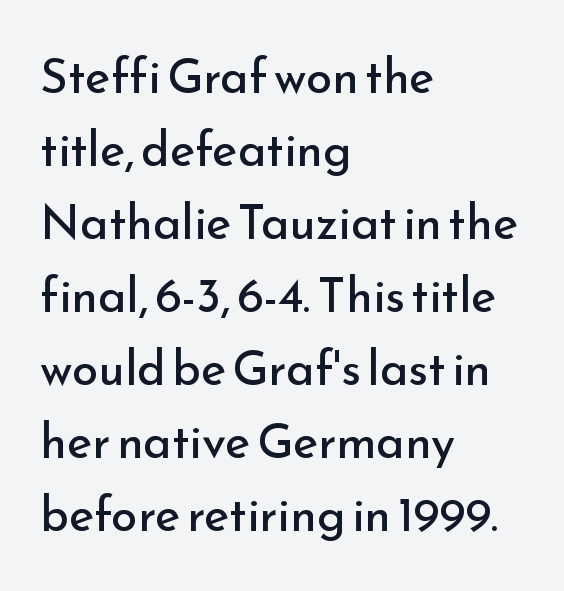
The image shows 48 px regular-weight sans-serif type, upright; set left-aligned, normal line spacing (1.52x), normal letter spacing, not underlined; low stroke contrast and a small x-height.
